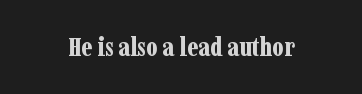
{"italic": "no", "bold": "yes", "underline": "no", "letter_spacing": "normal", "letter_spacing_em": 0.0, "glyph_px": 26}
